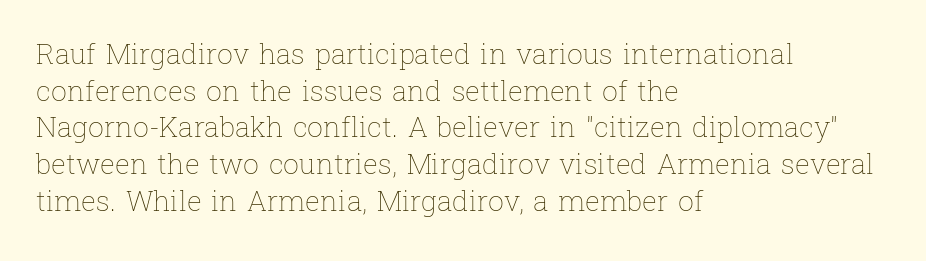
Q: Is the text bold? A: No.
Q: Is the text italic (slanted)? A: No, it is upright.
Q: Is the text underlined? A: No.
Q: How is the paragraph aligned? A: Left-aligned.
Q: Is the spacing between letters normal or unusually wide? A: Normal.
Q: Is the spacing between lines tight, normal or loose? A: Normal.
Q: Width (condensed, normal, or wide)? A: Normal.
Q: Stroke contrast? A: Low.
Q: x-height? A: Medium.
Q: Monospaced? A: No.
